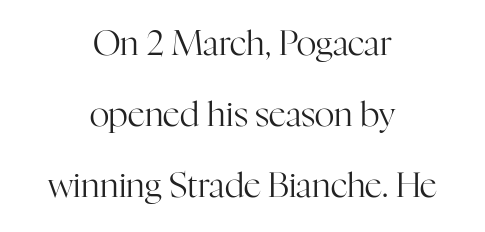
Q: Is the text bold? A: No.
Q: Is the text italic (slanted)? A: No, it is upright.
Q: Is the typeface a serif or a sans-serif typeface? A: Serif.
Q: Is the text underlined? A: No.
Q: How is the paragraph aligned? A: Centered.
Q: Is the spacing between letters normal or unusually wide? A: Normal.
Q: Is the spacing between lines tight, normal or loose? A: Loose.
Q: Width (condensed, normal, or wide)? A: Normal.
Q: Stroke contrast? A: High.
Q: x-height? A: Medium.
Q: Monospaced? A: No.
